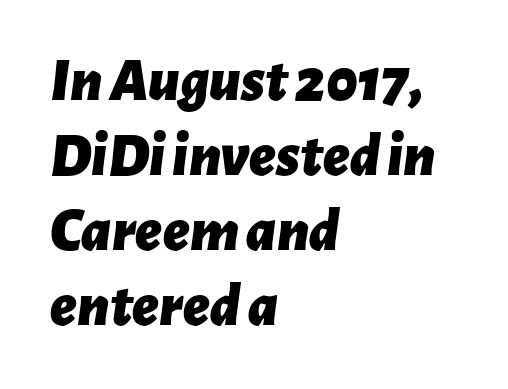
The image shows 62 px bold type, italic (leaning right); set left-aligned, line spacing 1.21x, normal letter spacing, not underlined; low stroke contrast and a medium x-height.
